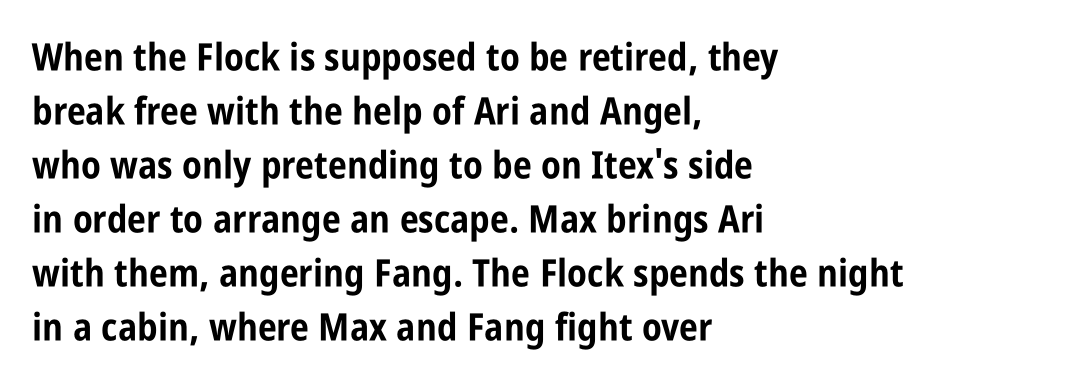
Q: Is the text bold? A: Yes.
Q: Is the text italic (slanted)? A: No, it is upright.
Q: Is the typeface a serif or a sans-serif typeface? A: Sans-serif.
Q: Is the text underlined? A: No.
Q: How is the paragraph aligned? A: Left-aligned.
Q: Is the spacing between letters normal or unusually wide? A: Normal.
Q: Is the spacing between lines tight, normal or loose? A: Normal.
Q: Width (condensed, normal, or wide)? A: Condensed.
Q: Stroke contrast? A: Low.
Q: x-height? A: Large.
Q: Monospaced? A: No.
